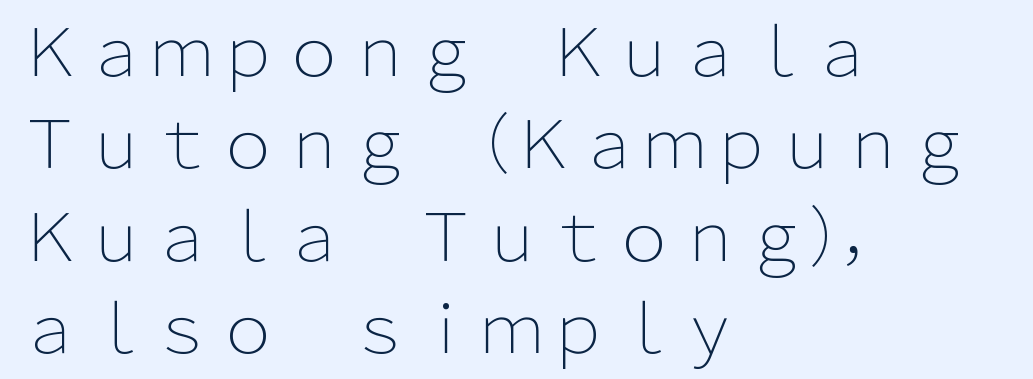
Regular leading. Visually the block forms a straight wall on the left and a jagged coastline on the right. Look at the bottom of the vertical strokes: they stop flat, with no serifs. The face used here is proportionally spaced, like ordinary book or web type. Ink coverage per letter is moderate at most.
